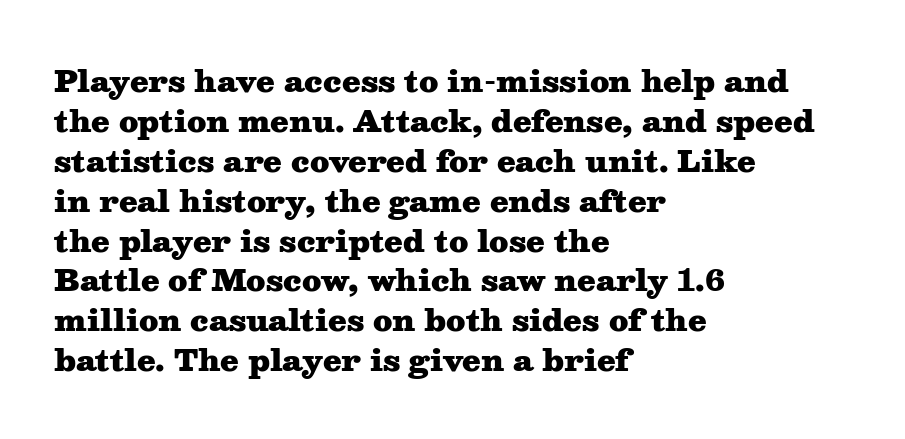
The image shows 30 px heavy, wide serif type, upright; set left-aligned, normal line spacing (1.33x), normal letter spacing, not underlined; medium stroke contrast and a medium x-height.
